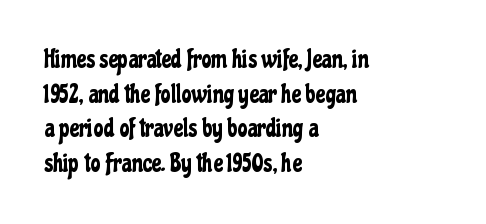
The image shows 25 px text type, upright; set left-aligned, normal line spacing (1.39x), normal letter spacing, not underlined.
